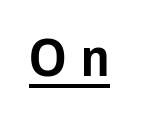
Think of a printed novel: that variable character pitch is what you see here. Regarding serifs, this sample does without them. Each word looks stretched out because of the extra space between its letters. Check the space under the baseline: a stroke is drawn there. Do the letters lean? They stand straight.
